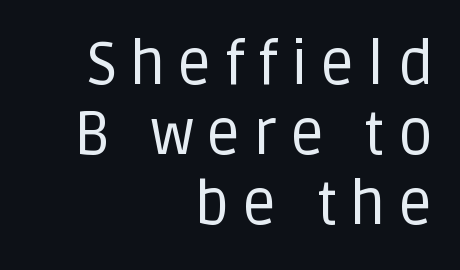
The image shows 61 px regular-weight sans-serif type, upright; set right-aligned, tight line spacing (1.15x), unusually wide letter spacing (+0.2 em), not underlined; low stroke contrast and a large x-height.
